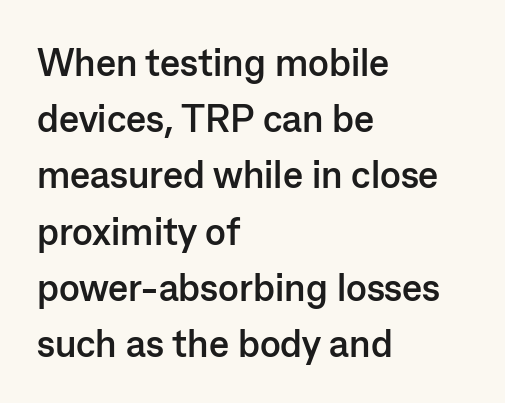
{"serif": "no", "italic": "no", "bold": "yes", "weight": "semibold", "width": "normal", "stroke_contrast": "low", "x_height": "medium", "monospaced": "no", "underline": "no", "align": "left", "line_spacing": "normal", "line_spacing_ratio": 1.48, "letter_spacing": "normal", "letter_spacing_em": 0.0, "glyph_px": 38}
